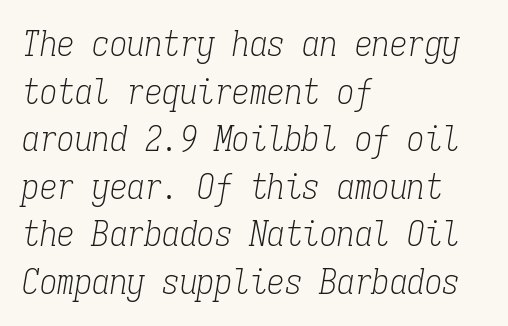
Q: Is the text bold? A: No.
Q: Is the text italic (slanted)? A: Yes, it leans right by about 9 degrees.
Q: Is the typeface a serif or a sans-serif typeface? A: Serif.
Q: Is the text underlined? A: No.
Q: How is the paragraph aligned? A: Left-aligned.
Q: Is the spacing between letters normal or unusually wide? A: Normal.
Q: Is the spacing between lines tight, normal or loose? A: Normal.
Q: Width (condensed, normal, or wide)? A: Condensed.
Q: Stroke contrast? A: Low.
Q: x-height? A: Medium.
Q: Monospaced? A: Yes.
